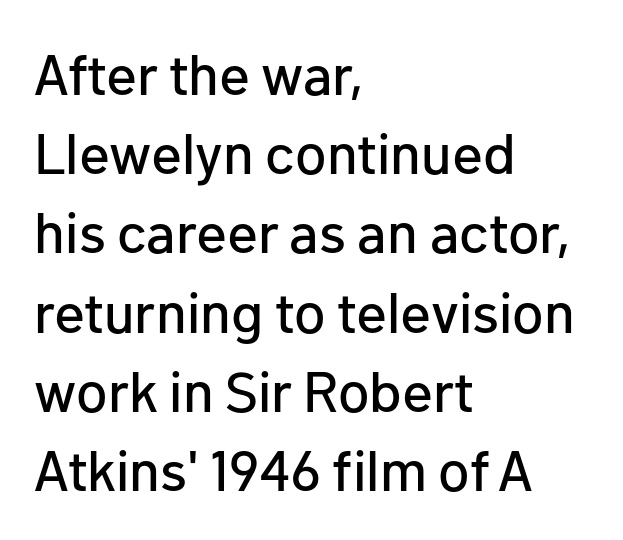
{"serif": "no", "italic": "no", "width": "normal", "stroke_contrast": "low", "x_height": "medium", "monospaced": "no", "underline": "no", "align": "left", "line_spacing": "normal", "line_spacing_ratio": 1.39, "letter_spacing": "normal", "letter_spacing_em": 0.0, "glyph_px": 57}
